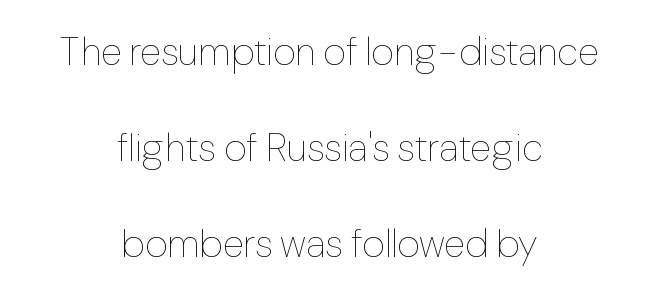
Teacher's note: observe the equal gaps on both sides — that is centered alignment. Line spacing here is loose. The lettering stays uniformly vertical, giving the passage a roman look. Nothing unusual about the tracking: characters are spaced as the font intends. Think of a printed novel: that variable character pitch is what you see here. Stroke thickness stays within the range of a standard reading face or lighter.
